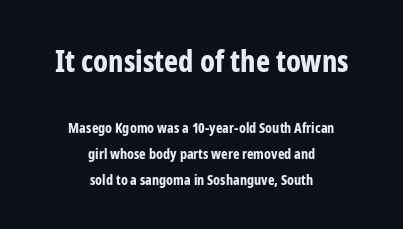
{"serif": "no", "italic": "no", "bold": "yes", "weight": "bold", "width": "condensed", "stroke_contrast": "low", "x_height": "medium", "monospaced": "no", "underline": "no", "align": "center", "line_spacing_ratio": 1.84, "letter_spacing": "normal", "letter_spacing_em": 0.0, "larger_block": "first", "size_ratio": 2.14, "glyph_px": 30}
